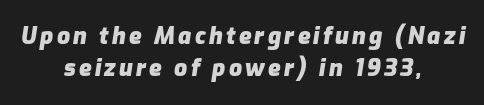
Q: Is the text bold? A: Yes.
Q: Is the text italic (slanted)? A: Yes, it leans right by about 9 degrees.
Q: Is the text underlined? A: No.
Q: How is the paragraph aligned? A: Centered.
Q: Is the spacing between lines tight, normal or loose? A: Normal.
